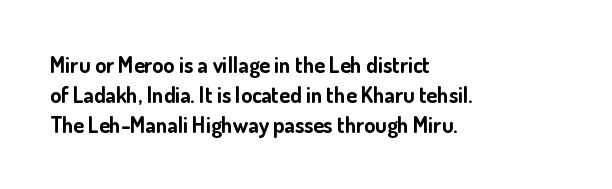
Italic: no, the glyphs are upright roman. Standard letterfit; no display-style spreading of the glyphs. Glance below the letters and you will spot only blank space. Its strokes are broad and dark, the hallmark of bold type.
